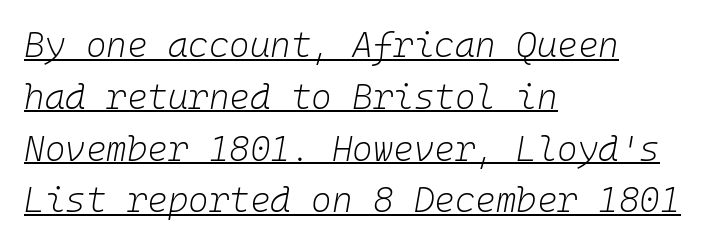
No chunkiness to these letters — they're not bold. In designer terms, the underline attribute is active on this setting. Standard letterfit; no display-style spreading of the glyphs. The passage shown is typed in a monospace face where columns stay perfectly aligned. The block of text has a typical density, with ordinary space between rows. When letters slant like this, we call the style italic.
